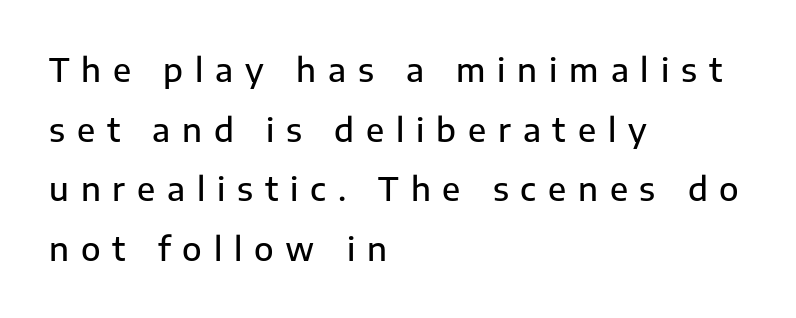
{"serif": "no", "italic": "no", "bold": "semi", "weight": "semibold", "width": "normal", "stroke_contrast": "low", "x_height": "medium", "monospaced": "no", "underline": "no", "align": "left", "line_spacing_ratio": 1.86, "letter_spacing": "wide", "letter_spacing_em": 0.37, "glyph_px": 32}
